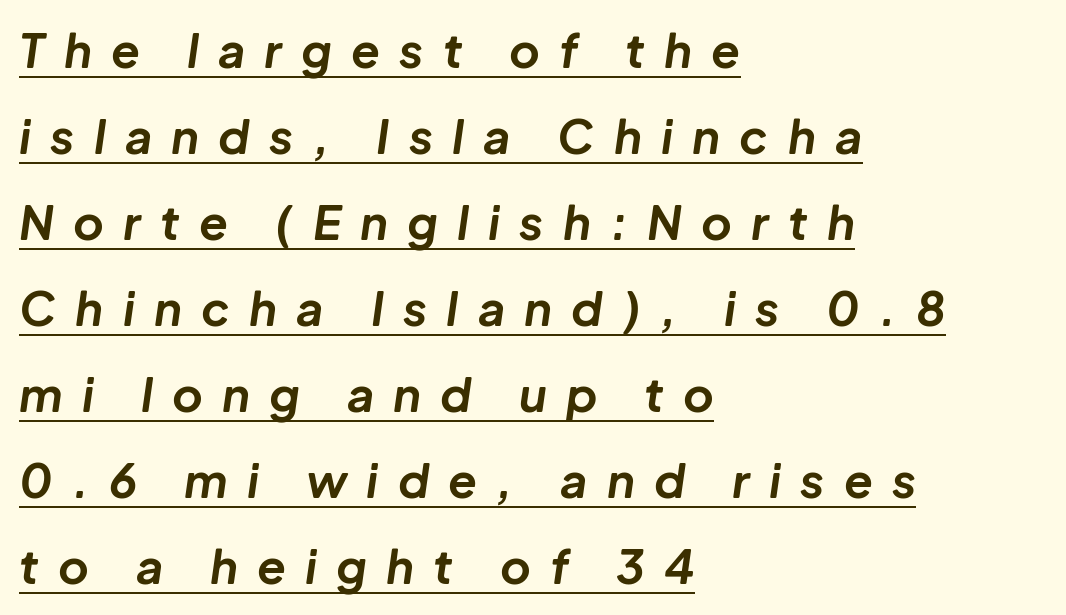
The face used here appears with an underline applied. A student would call this left alignment; a typographer would say flush left, rag right. Each glyph is drawn with heavy, bold strokes. Short note: letters widely spaced. Slanted lettering throughout. Think of a printed novel: that variable character pitch is what you see here.
